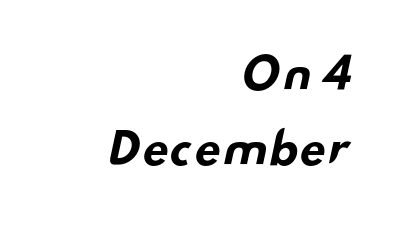
Q: Is the text bold? A: Yes.
Q: Is the typeface a serif or a sans-serif typeface? A: Sans-serif.
Q: Is the text underlined? A: No.
Q: How is the paragraph aligned? A: Right-aligned.
Q: Is the spacing between letters normal or unusually wide? A: Normal.
Q: Width (condensed, normal, or wide)? A: Wide.
Q: Stroke contrast? A: Low.
Q: x-height? A: Small.
Q: Monospaced? A: No.
